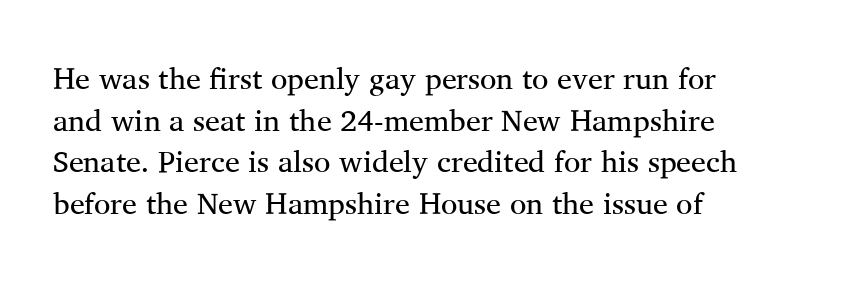
Q: Is the text bold? A: No.
Q: Is the text italic (slanted)? A: No, it is upright.
Q: Is the typeface a serif or a sans-serif typeface? A: Serif.
Q: Is the text underlined? A: No.
Q: How is the paragraph aligned? A: Left-aligned.
Q: Is the spacing between letters normal or unusually wide? A: Normal.
Q: Is the spacing between lines tight, normal or loose? A: Normal.
Q: Width (condensed, normal, or wide)? A: Normal.
Q: Stroke contrast? A: Medium.
Q: x-height? A: Medium.
Q: Monospaced? A: No.
